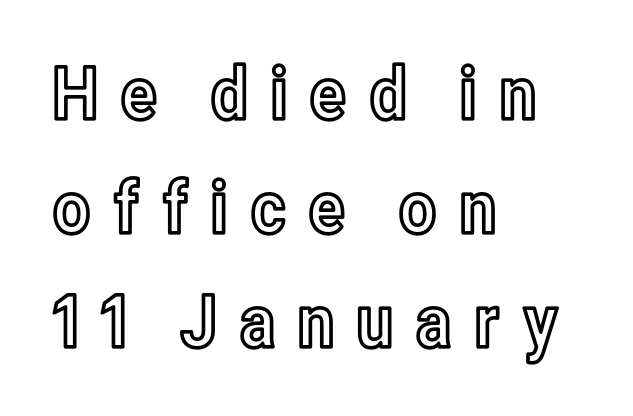
{"italic": "no", "width": "condensed", "x_height": "medium", "monospaced": "no", "underline": "no", "align": "left", "line_spacing": "normal", "line_spacing_ratio": 1.56, "letter_spacing": "wide", "letter_spacing_em": 0.26, "glyph_px": 73}
